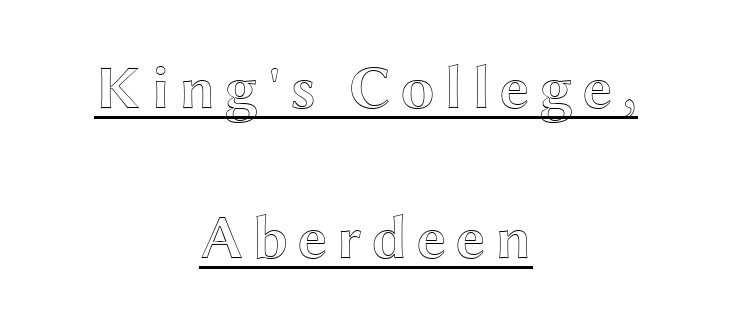
Interline gaps are noticeably wide in this sample. Where is the straight margin? There isn't one; the lines are centered. The sample's only ornament is a line tracing under the words. Posture: straight, roman, zero tilt. The passage shown is typed in a proportional face where columns would drift.
